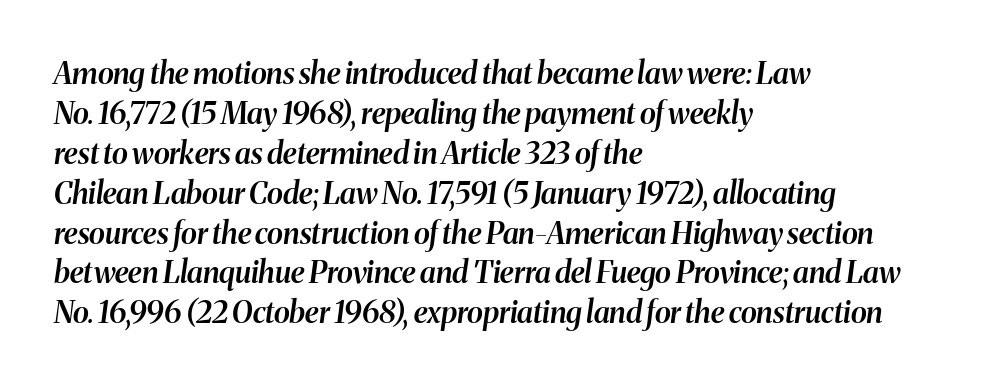
The image shows 30 px semibold type, italic (leaning right); set left-aligned, normal line spacing (1.33x), normal letter spacing, not underlined; medium stroke contrast and a medium x-height.
